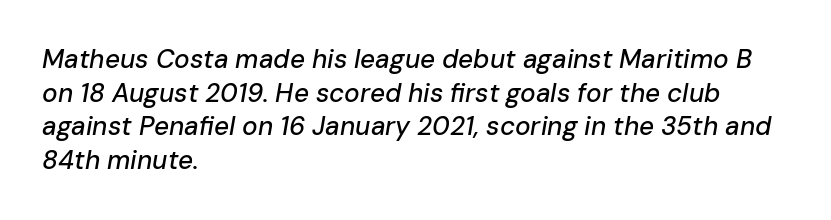
Q: Is the text italic (slanted)? A: Yes, it leans right by about 10 degrees.
Q: Is the text underlined? A: No.
Q: How is the paragraph aligned? A: Left-aligned.
Q: Is the spacing between letters normal or unusually wide? A: Normal.
Q: Is the spacing between lines tight, normal or loose? A: Normal.
